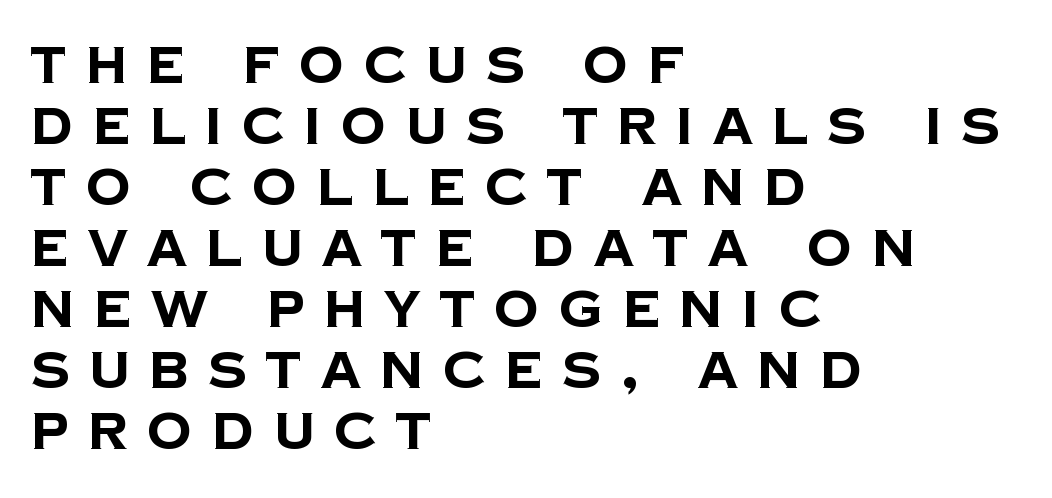
{"serif": "no", "bold": "yes", "weight": "bold", "width": "normal", "stroke_contrast": "low", "x_height": "large", "monospaced": "no", "underline": "no", "align": "left", "line_spacing_ratio": 1.22, "letter_spacing": "wide", "letter_spacing_em": 0.39, "glyph_px": 50}
